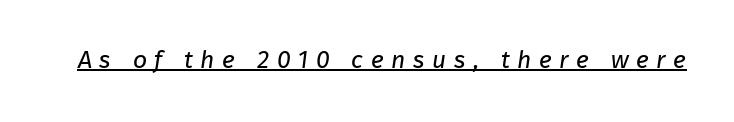
Each stroke keeps to a modest, everyday thickness or less. Honestly, the underline is the first thing you notice here. The letterforms stand isolated, each surrounded by extra space.
